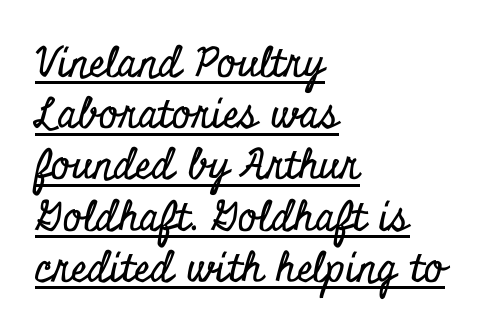
You could not count columns in this text — the font is proportionally spaced. Caption: lettering with a line underneath. Short and long lines alike share a common starting point at left.
